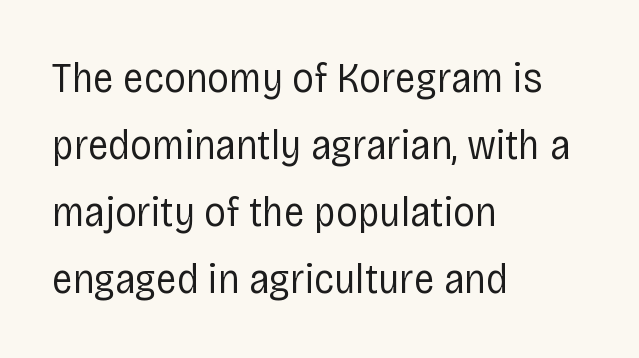
{"serif": "no", "italic": "no", "bold": "no", "weight": "regular", "width": "condensed", "stroke_contrast": "low", "x_height": "large", "monospaced": "no", "underline": "no", "align": "left", "line_spacing": "normal", "line_spacing_ratio": 1.56, "letter_spacing": "normal", "letter_spacing_em": 0.0, "glyph_px": 43}
